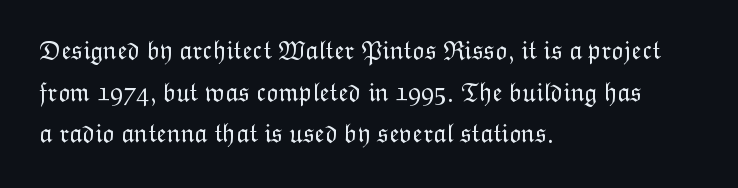
Q: Is the text bold? A: No.
Q: Is the text italic (slanted)? A: No, it is upright.
Q: Is the text underlined? A: No.
Q: How is the paragraph aligned? A: Left-aligned.
Q: Is the spacing between letters normal or unusually wide? A: Normal.
Q: Is the spacing between lines tight, normal or loose? A: Normal.
